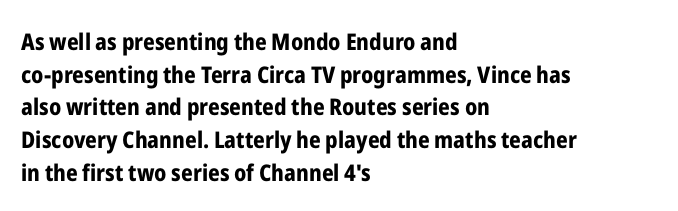
The image shows 23 px bold type, upright; set left-aligned, normal line spacing (1.42x), normal letter spacing, not underlined.
